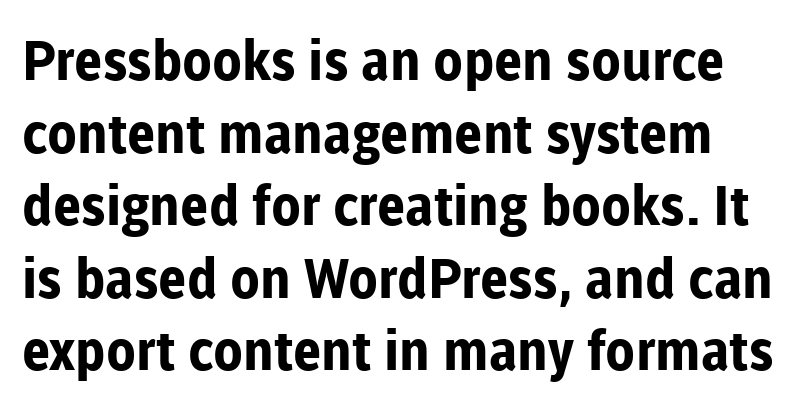
The sample has been set heavy, in full bold. Clear beneath every line of the passage. Proportional: the letters do not fall into vertical columns. Default kerning and tracking; the words read as compact shapes. Every stem runs plumb, perpendicular to the baseline. Examine the stroke ends and you'll find no serifs.
